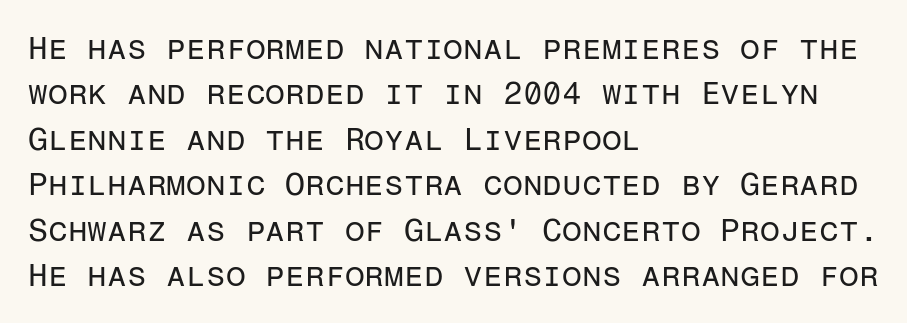
Q: Is the text bold? A: No.
Q: Is the text italic (slanted)? A: No, it is upright.
Q: Is the typeface a serif or a sans-serif typeface? A: Sans-serif.
Q: Is the text underlined? A: No.
Q: How is the paragraph aligned? A: Left-aligned.
Q: Is the spacing between letters normal or unusually wide? A: Normal.
Q: Is the spacing between lines tight, normal or loose? A: Normal.
Q: Width (condensed, normal, or wide)? A: Normal.
Q: Stroke contrast? A: Low.
Q: x-height? A: Medium.
Q: Monospaced? A: Yes.
